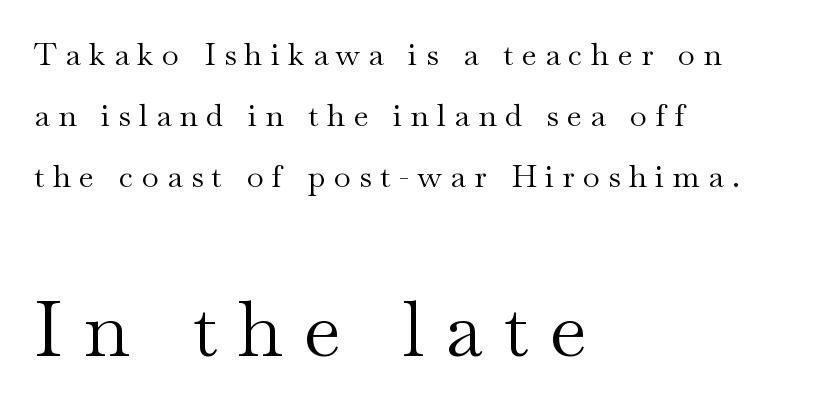
{"serif": "yes", "italic": "no", "bold": "no", "weight": "regular", "width": "wide", "stroke_contrast": "medium", "x_height": "small", "monospaced": "no", "underline": "no", "align": "left", "line_spacing": "loose", "line_spacing_ratio": 1.97, "letter_spacing": "wide", "letter_spacing_em": 0.27, "larger_block": "second", "size_ratio": 2.48, "glyph_px": 77}
